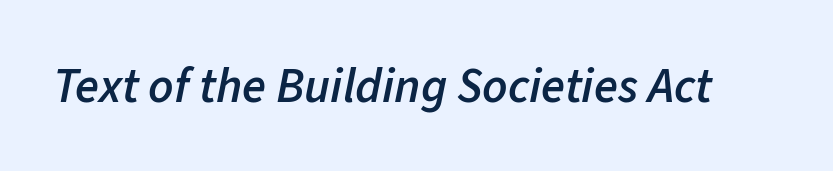
{"italic": "yes", "lean": "right", "slant_degrees": 11, "bold": "semi", "weight": "semibold", "width": "normal", "stroke_contrast": "low", "x_height": "medium", "monospaced": "no", "underline": "no", "letter_spacing": "normal", "letter_spacing_em": 0.0, "glyph_px": 49}
